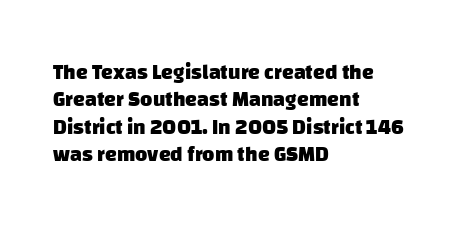
Q: Is the text bold? A: Yes.
Q: Is the text underlined? A: No.
Q: How is the paragraph aligned? A: Left-aligned.
Q: Is the spacing between letters normal or unusually wide? A: Normal.
Q: Is the spacing between lines tight, normal or loose? A: Normal.
